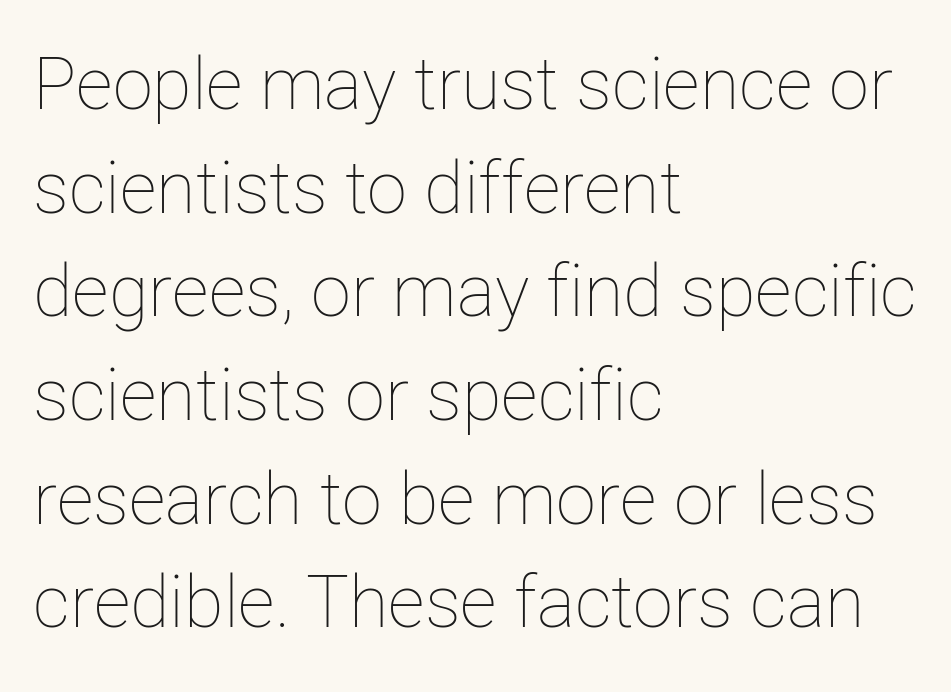
The image shows 72 px thin type, upright; set left-aligned, normal line spacing (1.44x), normal letter spacing, not underlined; low stroke contrast and a medium x-height.
